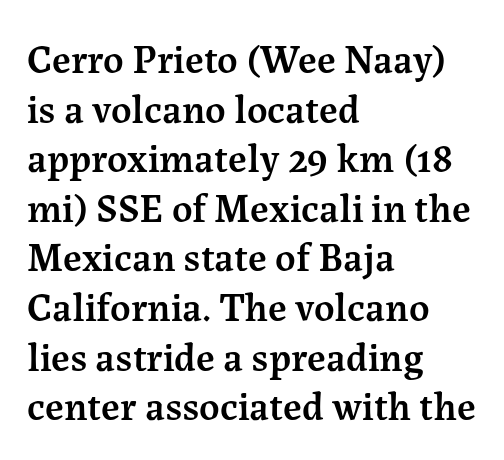
In CSS terms this would be text-align: left. Italic: no, the glyphs are upright roman. The type is set solid horizontally, with unmodified tracking. The passage shown is not underscored anywhere. Do the characters align in a grid? No, the font is proportional. The characters look somewhat weighty, a semibold short of true bold.
